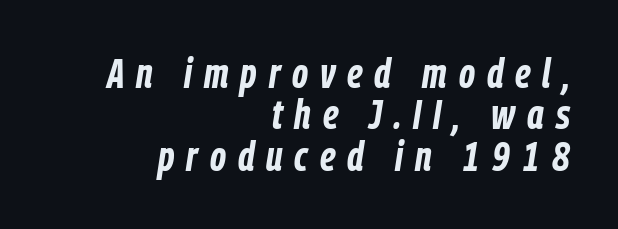
Honestly, there is no underline to notice here at all. The ragged edge is on the left, which tells us the setting is flush right. Is this a fixed-width face? No — the glyphs have proportional, varying widths. Notice how descenders almost collide with the ascenders below — that's tight leading. The passage shown is emphatically bold.
